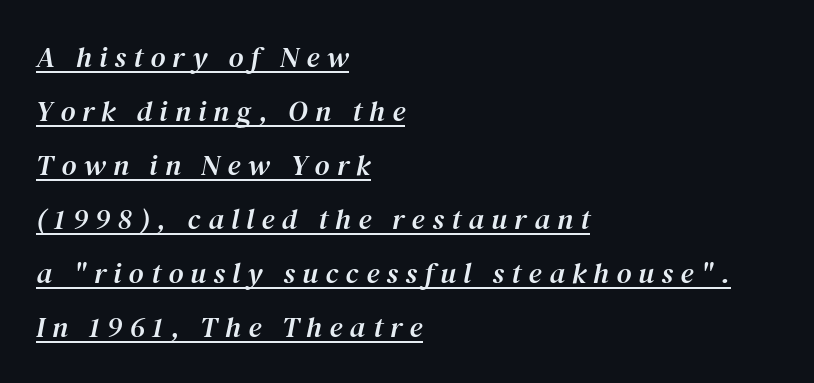
Q: Is the text italic (slanted)? A: Yes, it leans right by about 12 degrees.
Q: Is the typeface a serif or a sans-serif typeface? A: Serif.
Q: Is the text underlined? A: Yes.
Q: How is the paragraph aligned? A: Left-aligned.
Q: Is the spacing between letters normal or unusually wide? A: Unusually wide.
Q: Width (condensed, normal, or wide)? A: Normal.
Q: Stroke contrast? A: Medium.
Q: x-height? A: Medium.
Q: Monospaced? A: No.
